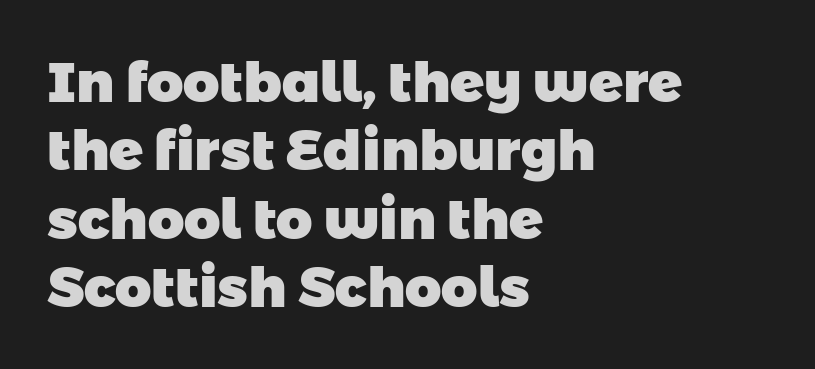
This rendering employs a face without finishing strokes, i.e., a sans-serif. The sample has been set heavy, in full bold. Letter spacing: default. Note the varied advance widths — an 'i' is clearly narrower than an 'm'.
